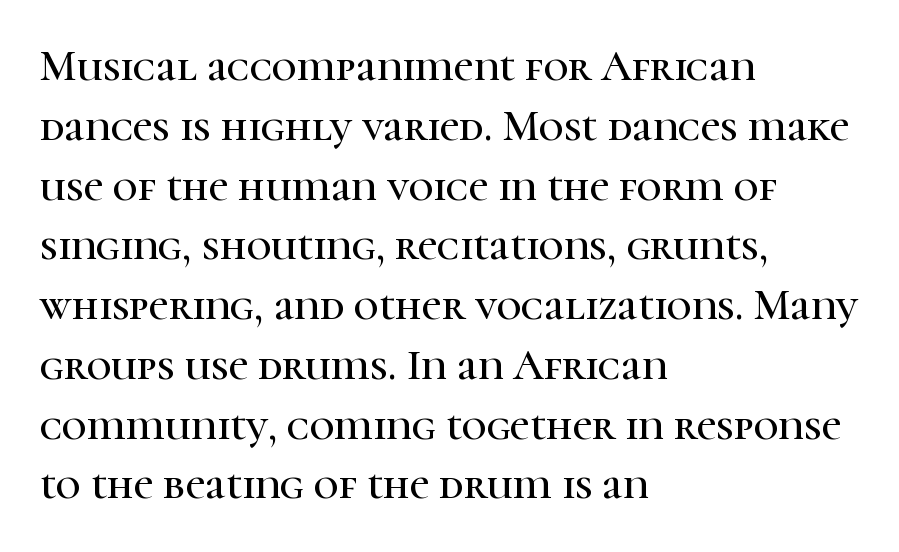
Q: Is the text italic (slanted)? A: No, it is upright.
Q: Is the typeface a serif or a sans-serif typeface? A: Serif.
Q: Is the text underlined? A: No.
Q: How is the paragraph aligned? A: Left-aligned.
Q: Is the spacing between letters normal or unusually wide? A: Normal.
Q: Is the spacing between lines tight, normal or loose? A: Normal.
Q: Width (condensed, normal, or wide)? A: Normal.
Q: Stroke contrast? A: High.
Q: x-height? A: Medium.
Q: Monospaced? A: No.
